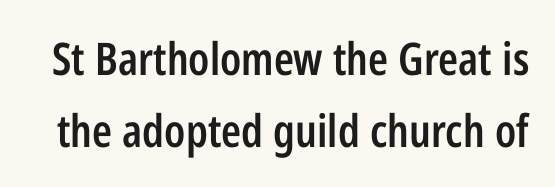
{"serif": "no", "italic": "no", "bold": "semi", "weight": "semibold", "width": "condensed", "stroke_contrast": "low", "x_height": "medium", "monospaced": "no", "underline": "no", "line_spacing": "normal", "line_spacing_ratio": 1.59, "letter_spacing": "normal", "letter_spacing_em": 0.0, "glyph_px": 45}
